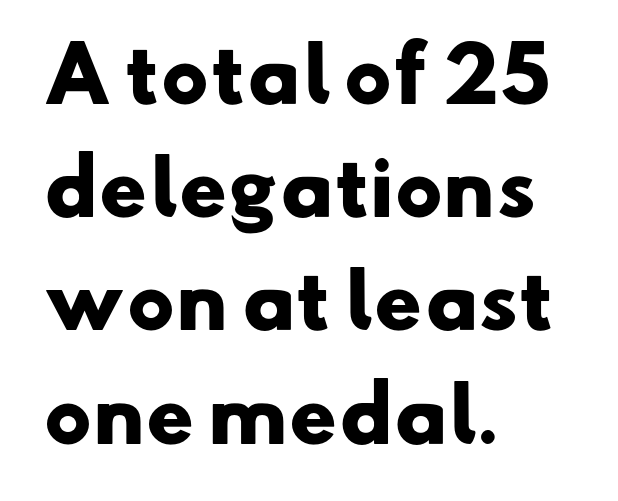
Q: Is the text bold? A: Yes.
Q: Is the typeface a serif or a sans-serif typeface? A: Sans-serif.
Q: Is the text underlined? A: No.
Q: How is the paragraph aligned? A: Left-aligned.
Q: Is the spacing between letters normal or unusually wide? A: Normal.
Q: Is the spacing between lines tight, normal or loose? A: Normal.
Q: Width (condensed, normal, or wide)? A: Wide.
Q: Stroke contrast? A: Low.
Q: x-height? A: Small.
Q: Monospaced? A: No.
